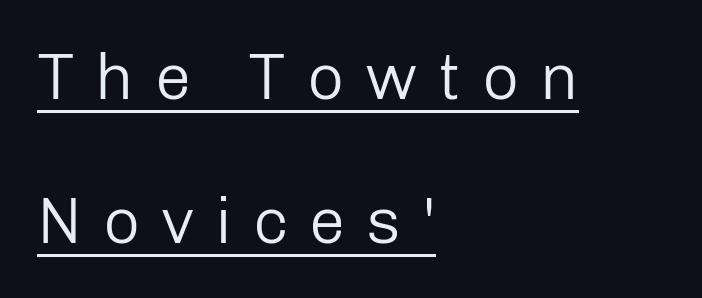
Q: Is the text bold? A: No.
Q: Is the text italic (slanted)? A: No, it is upright.
Q: Is the typeface a serif or a sans-serif typeface? A: Sans-serif.
Q: Is the text underlined? A: Yes.
Q: How is the paragraph aligned? A: Left-aligned.
Q: Is the spacing between letters normal or unusually wide? A: Unusually wide.
Q: Is the spacing between lines tight, normal or loose? A: Loose.
Q: Width (condensed, normal, or wide)? A: Normal.
Q: Stroke contrast? A: Low.
Q: x-height? A: Medium.
Q: Monospaced? A: No.
